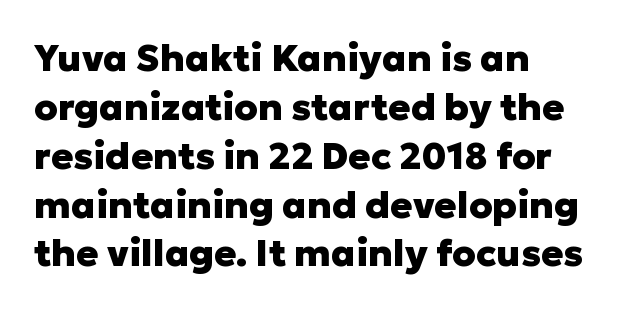
A clean baseline with only descenders dipping below it. The type is set solid horizontally, with unmodified tracking. The lines sit at an ordinary, default distance from one another. As a designer I'd log this as weight 700, bold. Each letter keeps its own natural width here, so spacing adapts to shape. The specimen reads as upright at a glance.
